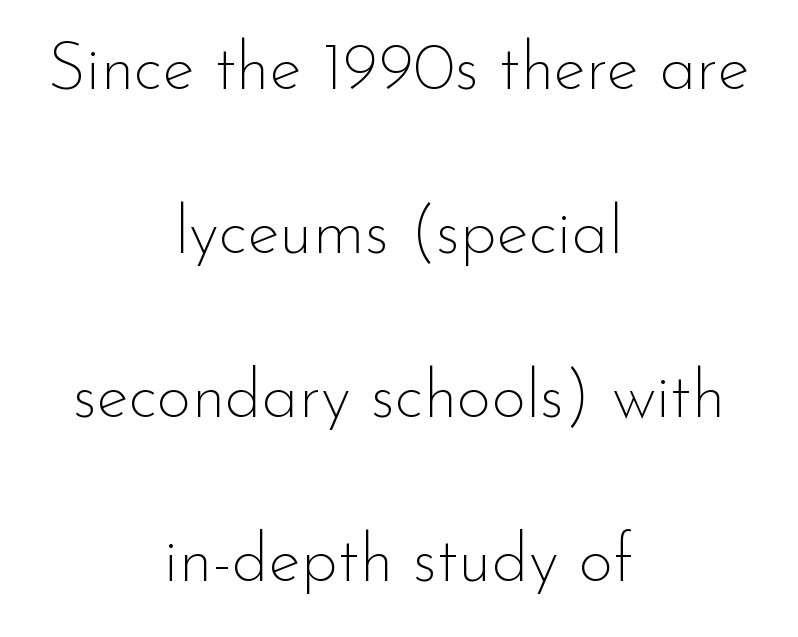
The space beneath each line is pristine and unruled. A typesetter would mark this as roman, not italic. A typesetter would call this zero additional tracking. You could not count columns in this text — the font is proportionally spaced. Weight: not bold — regular or lighter.
